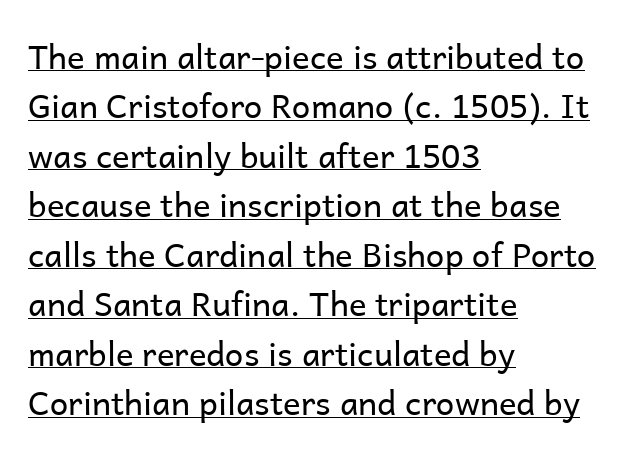
These glyphs show unthickened strokes, regular width or finer. The setting favours the left margin, as ordinary paragraphs usually do. Ascenders rise straight up at ninety degrees. Character widths vary here, with narrow letters taking less room than wide ones.
